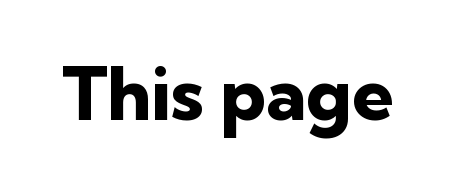
Has an underline been added? It has not. Heft: maximum for text — a bold. Here the designer chose a conventional face with non-uniform glyph widths. Style check: upright.
